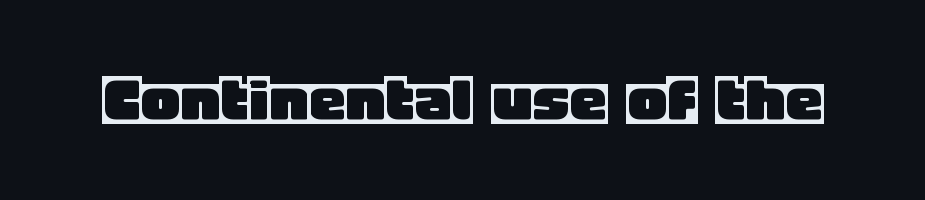
No italicization has been applied; the sample stays upright. Each letter keeps its own natural width here, so spacing adapts to shape. Caption: standard tracking, unaltered. Clear beneath every line of the passage.
